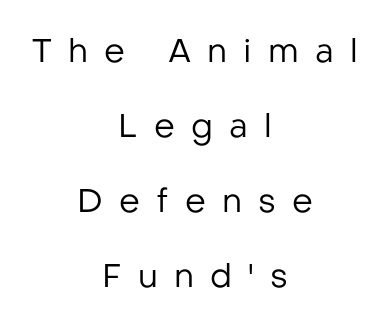
{"serif": "no", "italic": "no", "bold": "no", "weight": "regular", "width": "normal", "stroke_contrast": "low", "x_height": "medium", "monospaced": "no", "underline": "no", "align": "center", "line_spacing": "loose", "line_spacing_ratio": 2.27, "letter_spacing": "wide", "letter_spacing_em": 0.49, "glyph_px": 33}
